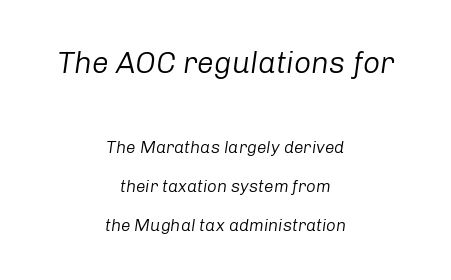
The image shows 30 px regular-weight type, italic (leaning right); set centered, loose line spacing (2.29x), normal letter spacing, not underlined; the first (top) block is 1.76x larger; low stroke contrast and a medium x-height.
